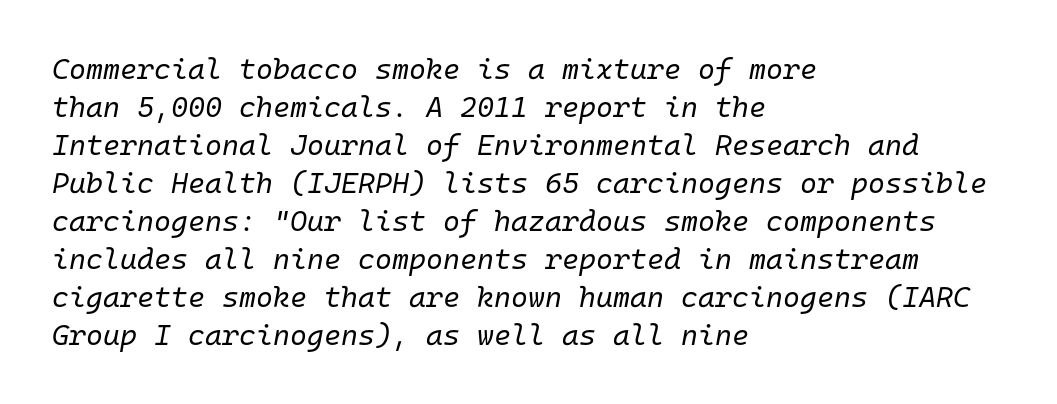
Q: Is the text bold? A: No.
Q: Is the text italic (slanted)? A: Yes, it leans right by about 10 degrees.
Q: Is the text underlined? A: No.
Q: How is the paragraph aligned? A: Left-aligned.
Q: Is the spacing between letters normal or unusually wide? A: Normal.
Q: Is the spacing between lines tight, normal or loose? A: Normal.
Q: Width (condensed, normal, or wide)? A: Normal.
Q: Stroke contrast? A: Low.
Q: x-height? A: Medium.
Q: Monospaced? A: Yes.
